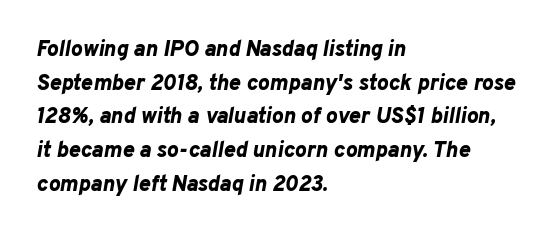
Honestly, there is no underline to notice here at all. This sample is left-justified, so line endings fall wherever the words run out. A normal amount of white space separates one row of letters from the next. Students, note that the glyphs here touch the page at normal intervals. Caption: bold face, heavy strokes. The face used here has a pronounced slope to its letters.
